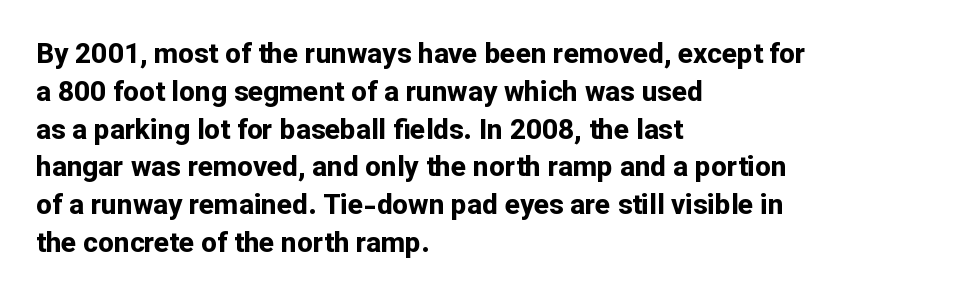
{"serif": "no", "italic": "no", "bold": "yes", "weight": "bold", "width": "normal", "stroke_contrast": "low", "x_height": "medium", "monospaced": "no", "underline": "no", "align": "left", "line_spacing": "normal", "line_spacing_ratio": 1.35, "letter_spacing": "normal", "letter_spacing_em": 0.0, "glyph_px": 28}
